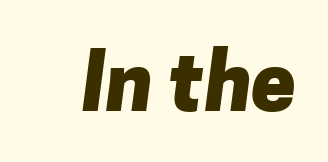
{"serif": "no", "bold": "yes", "weight": "heavy", "width": "normal", "stroke_contrast": "low", "x_height": "medium", "monospaced": "no", "underline": "no", "letter_spacing": "normal", "letter_spacing_em": 0.0, "glyph_px": 80}
